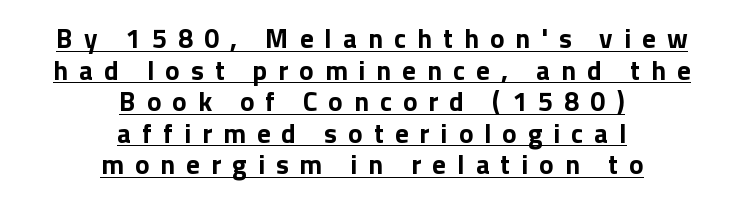
The image shows 27 px bold type, upright; set centered, line spacing 1.17x, unusually wide letter spacing (+0.41 em), underlined.
